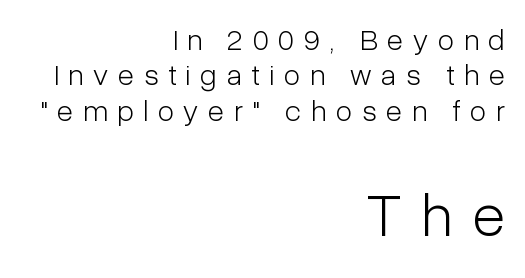
Students, note that the glyphs here are deliberately spaced far apart. No extra ink here — the face is not bold. It's the straight-up-and-down kind of type. One-word summary of the alignment: right. Here the designer chose a conventional face with non-uniform glyph widths.
